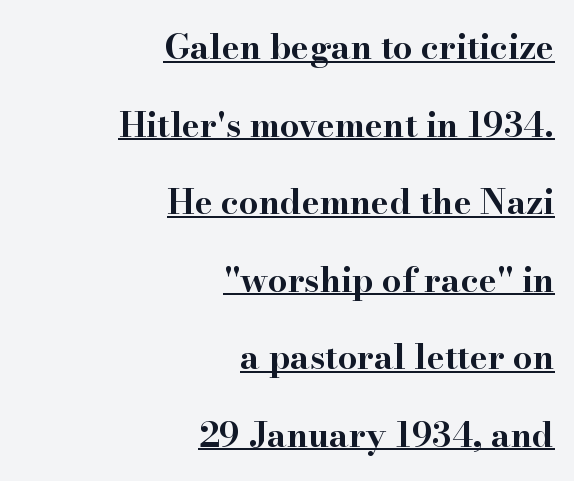
The image shows 34 px bold, wide serif type, upright; set right-aligned, loose line spacing (2.28x), normal letter spacing, underlined; high stroke contrast and a small x-height.
